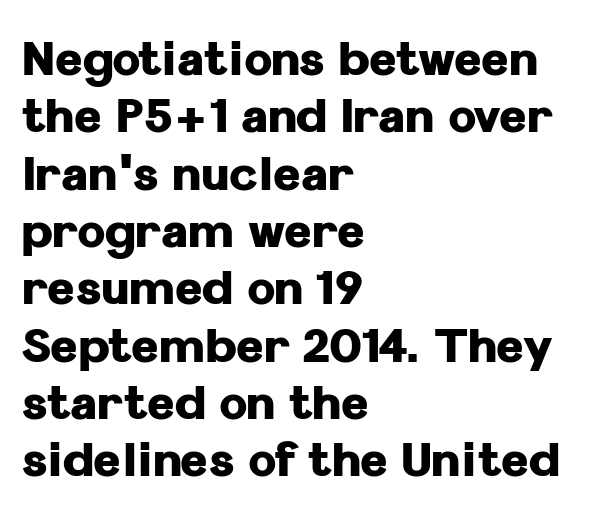
{"serif": "no", "italic": "no", "bold": "yes", "weight": "heavy", "width": "normal", "stroke_contrast": "low", "x_height": "medium", "monospaced": "no", "underline": "no", "align": "left", "line_spacing_ratio": 1.22, "letter_spacing": "normal", "letter_spacing_em": 0.0, "glyph_px": 47}
